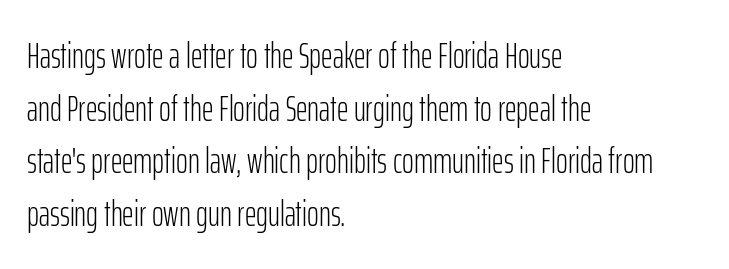
{"serif": "no", "italic": "no", "bold": "no", "weight": "light", "width": "condensed", "stroke_contrast": "low", "x_height": "medium", "monospaced": "no", "underline": "no", "align": "left", "line_spacing": "normal", "line_spacing_ratio": 1.46, "letter_spacing": "normal", "letter_spacing_em": 0.0, "glyph_px": 36}
